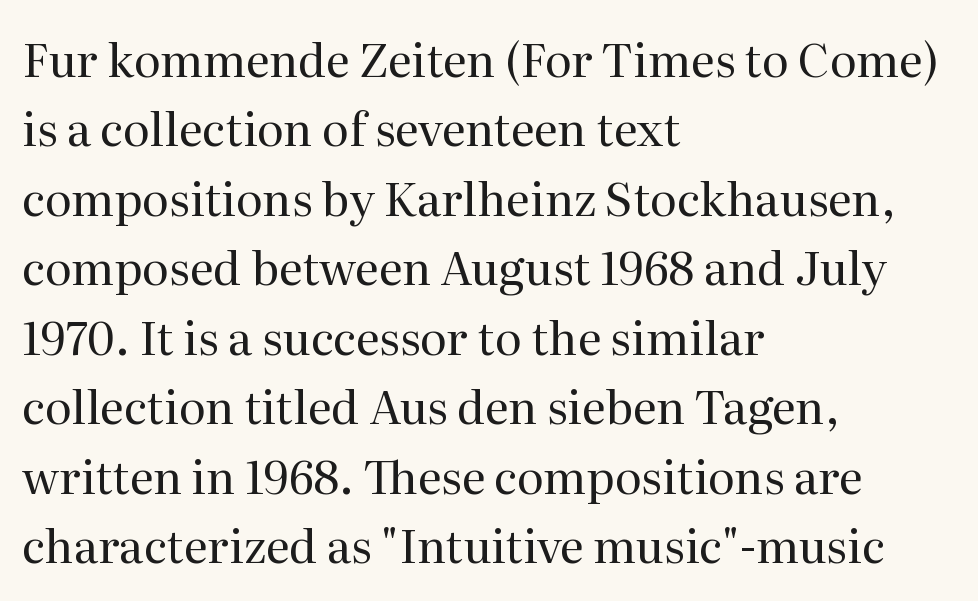
{"serif": "yes", "italic": "no", "bold": "no", "weight": "regular", "width": "normal", "stroke_contrast": "medium", "x_height": "medium", "monospaced": "no", "underline": "no", "align": "left", "line_spacing": "normal", "line_spacing_ratio": 1.51, "letter_spacing": "normal", "letter_spacing_em": 0.0, "glyph_px": 46}
